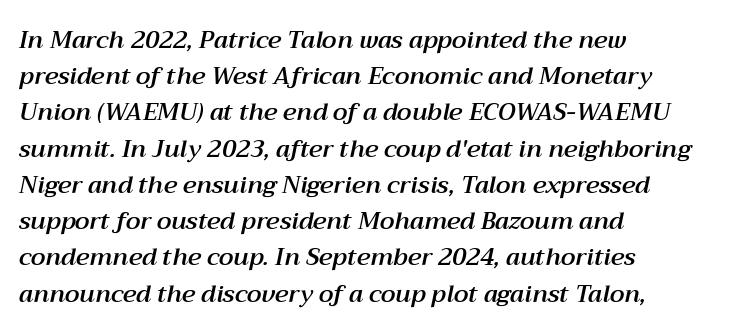
{"italic": "yes", "lean": "right", "slant_degrees": 12, "underline": "no", "align": "left", "line_spacing": "normal", "line_spacing_ratio": 1.51, "letter_spacing": "normal", "letter_spacing_em": 0.0, "glyph_px": 24}
